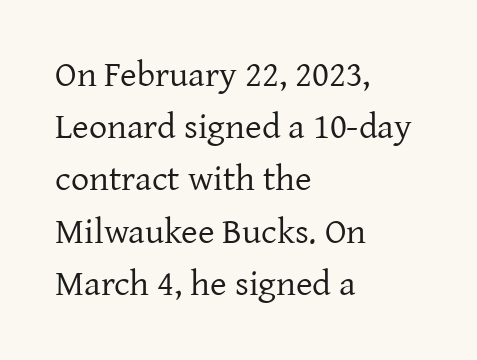
{"serif": "yes", "italic": "no", "bold": "no", "weight": "regular", "width": "normal", "stroke_contrast": "low", "x_height": "medium", "monospaced": "no", "underline": "no", "align": "left", "line_spacing": "normal", "line_spacing_ratio": 1.45, "letter_spacing": "normal", "letter_spacing_em": 0.0, "glyph_px": 36}
